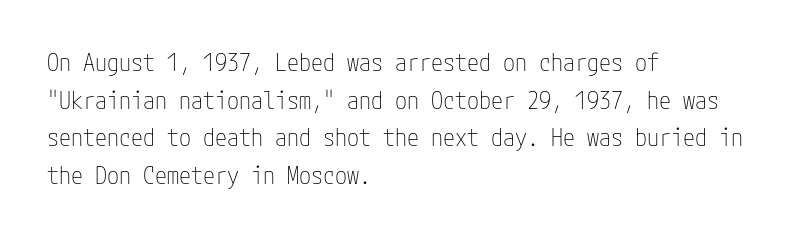
The image shows 24 px text type, upright; set left-aligned, normal line spacing (1.57x), normal letter spacing, not underlined.
